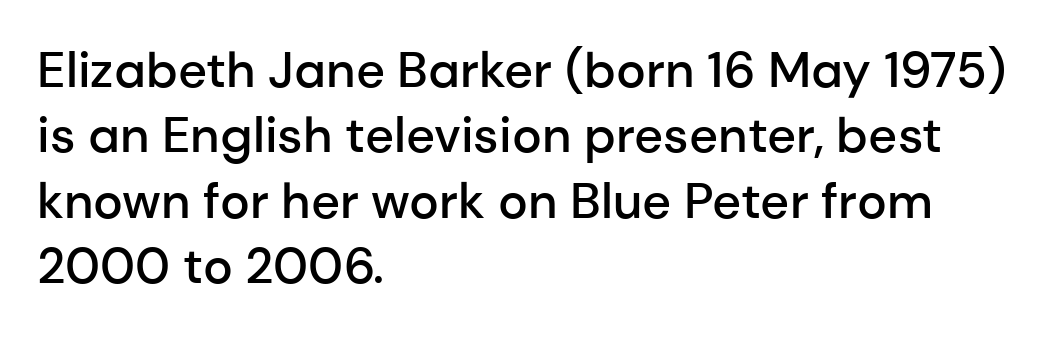
Q: Is the text bold? A: Semi-bold.
Q: Is the text italic (slanted)? A: No, it is upright.
Q: Is the typeface a serif or a sans-serif typeface? A: Sans-serif.
Q: Is the text underlined? A: No.
Q: How is the paragraph aligned? A: Left-aligned.
Q: Is the spacing between letters normal or unusually wide? A: Normal.
Q: Is the spacing between lines tight, normal or loose? A: Normal.
Q: Width (condensed, normal, or wide)? A: Normal.
Q: Stroke contrast? A: Low.
Q: x-height? A: Medium.
Q: Monospaced? A: No.
